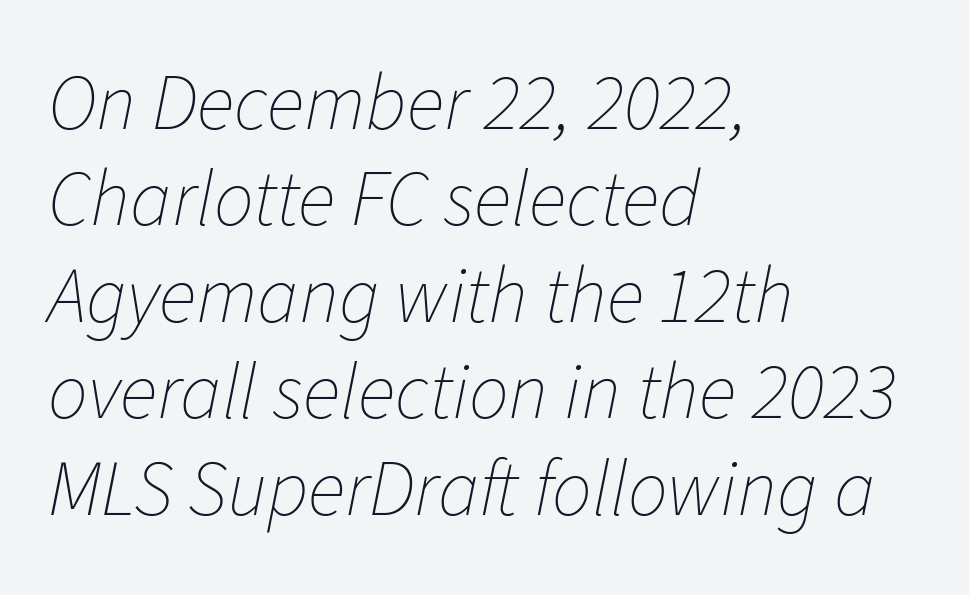
The image shows 79 px thin type, italic (leaning right); set left-aligned, line spacing 1.22x, normal letter spacing, not underlined; low stroke contrast and a medium x-height.
